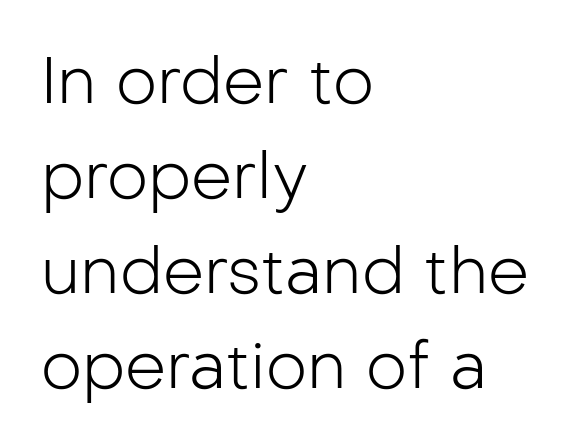
The image shows 65 px light sans-serif type, upright; set left-aligned, normal line spacing (1.46x), normal letter spacing, not underlined; low stroke contrast and a medium x-height.
